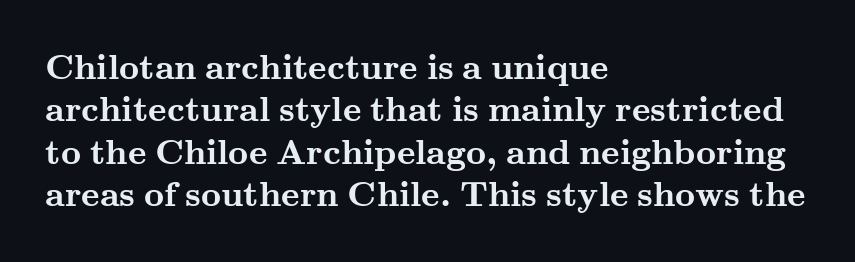
Q: Is the text bold? A: Yes.
Q: Is the text italic (slanted)? A: No, it is upright.
Q: Is the typeface a serif or a sans-serif typeface? A: Serif.
Q: Is the text underlined? A: No.
Q: How is the paragraph aligned? A: Left-aligned.
Q: Is the spacing between letters normal or unusually wide? A: Normal.
Q: Width (condensed, normal, or wide)? A: Wide.
Q: Stroke contrast? A: Medium.
Q: x-height? A: Small.
Q: Monospaced? A: No.
